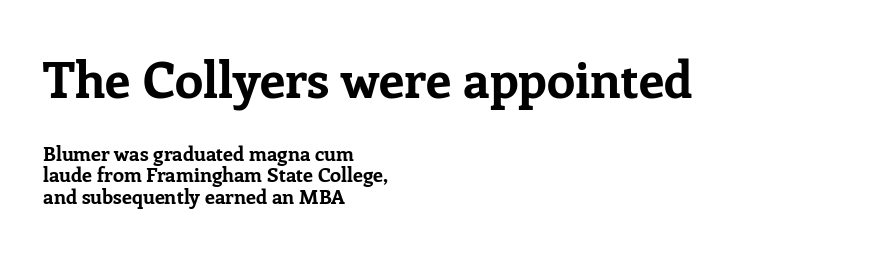
No word sits above an underline. A typesetter would mark this as roman, not italic. Weight: bold. Honestly, the rows look squashed on top of each other. Note: larger setting up top, smaller setting below. Is this a fixed-width face? No — the glyphs have proportional, varying widths.
